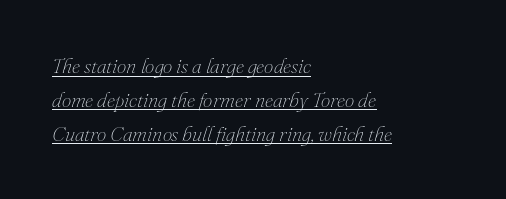
Q: Is the text bold? A: No.
Q: Is the text italic (slanted)? A: Yes, it leans right by about 16 degrees.
Q: Is the text underlined? A: Yes.
Q: How is the paragraph aligned? A: Left-aligned.
Q: Is the spacing between letters normal or unusually wide? A: Normal.
Q: Is the spacing between lines tight, normal or loose? A: Normal.
